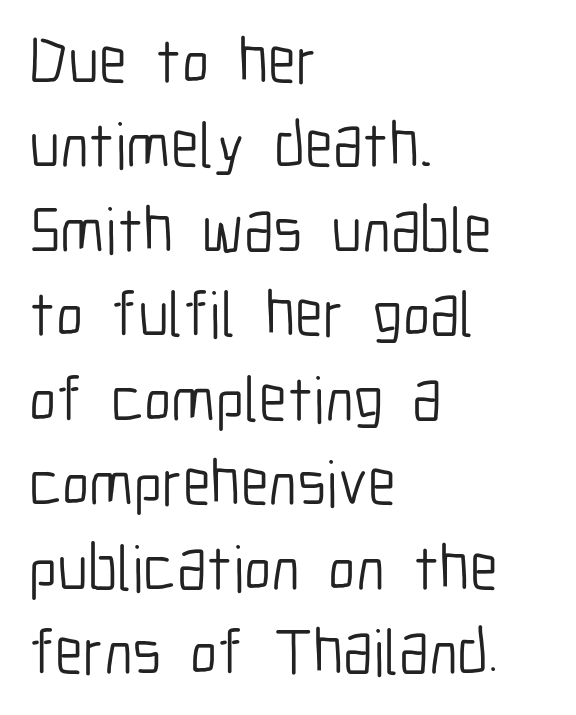
{"serif": "no", "italic": "no", "bold": "no", "weight": "light", "width": "condensed", "stroke_contrast": "low", "x_height": "medium", "monospaced": "no", "underline": "no", "align": "left", "line_spacing": "normal", "line_spacing_ratio": 1.32, "letter_spacing": "normal", "letter_spacing_em": 0.0, "glyph_px": 64}
